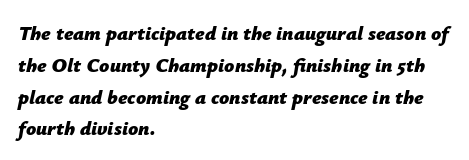
Q: Is the text bold? A: Yes.
Q: Is the text italic (slanted)? A: Yes, it leans right by about 12 degrees.
Q: Is the text underlined? A: No.
Q: How is the paragraph aligned? A: Left-aligned.
Q: Is the spacing between letters normal or unusually wide? A: Normal.
Q: Is the spacing between lines tight, normal or loose? A: Normal.
